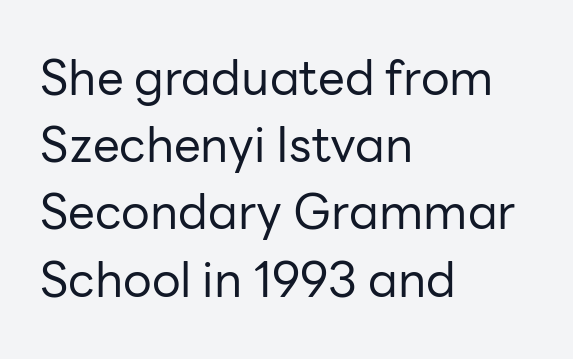
The image shows 48 px regular-weight sans-serif type, upright; set left-aligned, normal line spacing (1.4x), normal letter spacing, not underlined; low stroke contrast and a medium x-height.
